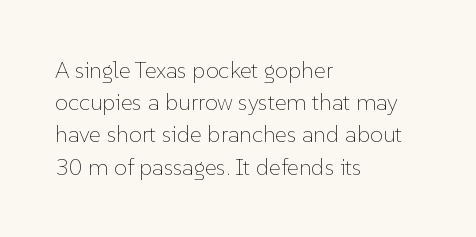
The image shows 23 px text type, upright; set left-aligned, normal line spacing (1.4x), normal letter spacing, not underlined.
